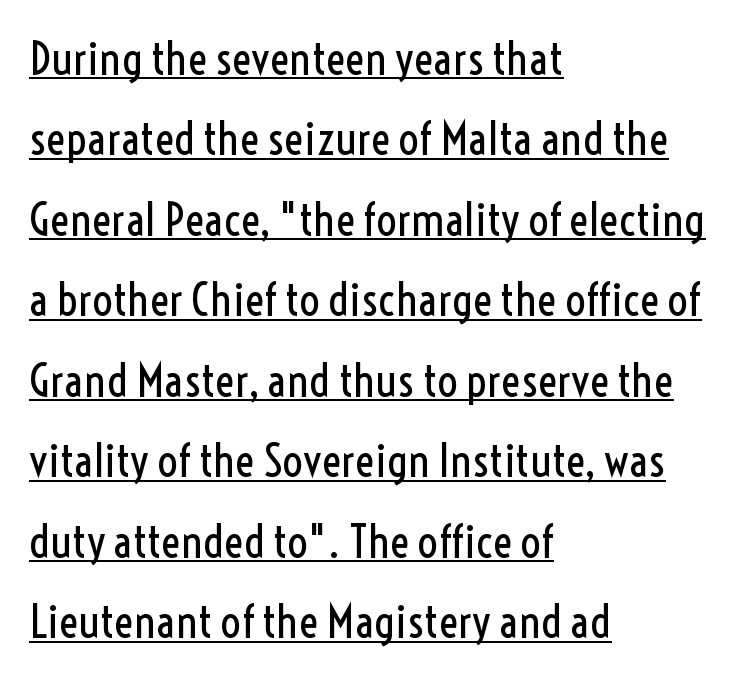
The image shows 46 px regular-weight, condensed sans-serif type, upright; set left-aligned, line spacing 1.75x, normal letter spacing, underlined; a medium x-height.
